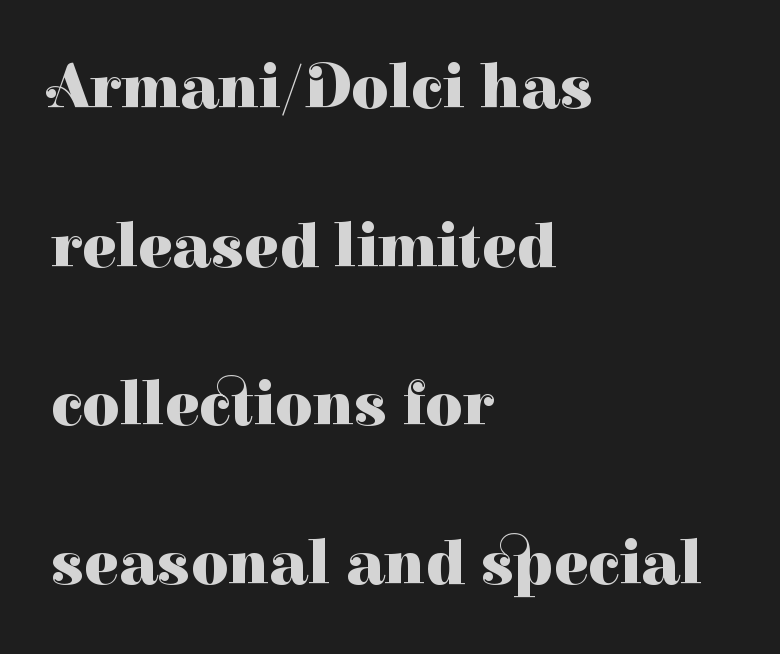
Q: Is the text bold? A: Yes.
Q: Is the text italic (slanted)? A: No, it is upright.
Q: Is the typeface a serif or a sans-serif typeface? A: Serif.
Q: Is the text underlined? A: No.
Q: How is the paragraph aligned? A: Left-aligned.
Q: Is the spacing between letters normal or unusually wide? A: Normal.
Q: Is the spacing between lines tight, normal or loose? A: Loose.
Q: Width (condensed, normal, or wide)? A: Normal.
Q: Stroke contrast? A: High.
Q: x-height? A: Medium.
Q: Monospaced? A: No.
